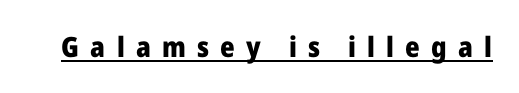
Q: Is the text bold? A: Yes.
Q: Is the text italic (slanted)? A: No, it is upright.
Q: Is the typeface a serif or a sans-serif typeface? A: Sans-serif.
Q: Is the text underlined? A: Yes.
Q: Is the spacing between letters normal or unusually wide? A: Unusually wide.
Q: Width (condensed, normal, or wide)? A: Normal.
Q: Stroke contrast? A: Low.
Q: x-height? A: Medium.
Q: Monospaced? A: No.
